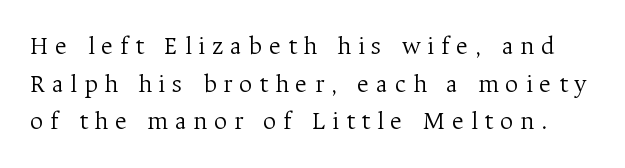
Q: Is the text bold? A: No.
Q: Is the text italic (slanted)? A: No, it is upright.
Q: Is the text underlined? A: No.
Q: Is the spacing between letters normal or unusually wide? A: Unusually wide.
Q: Is the spacing between lines tight, normal or loose? A: Normal.
